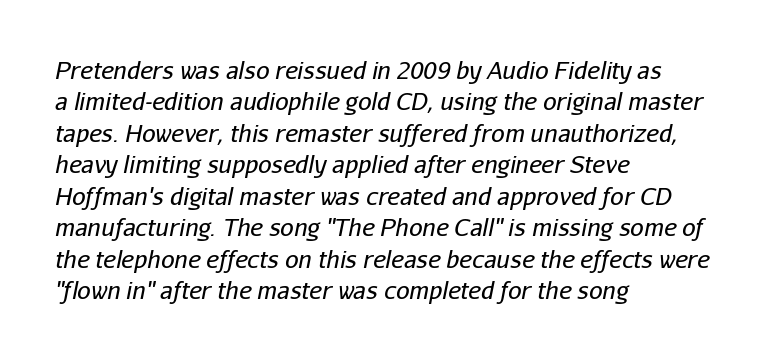
The image shows 24 px text type, italic (leaning right); set left-aligned, normal line spacing (1.31x), normal letter spacing, not underlined.
